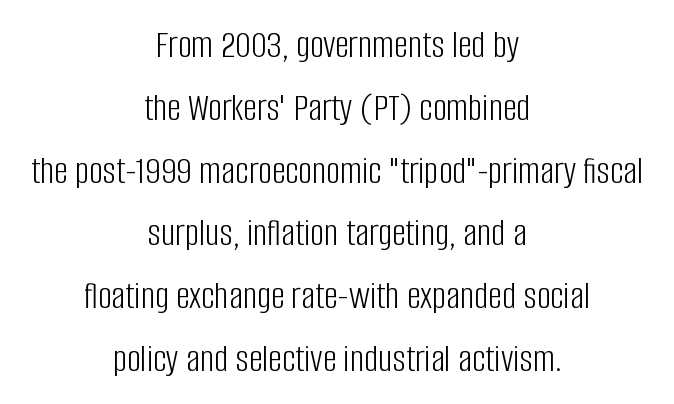
The image shows 39 px light, condensed sans-serif type, upright; set centered, normal line spacing (1.61x), normal letter spacing, not underlined; low stroke contrast and a large x-height.
